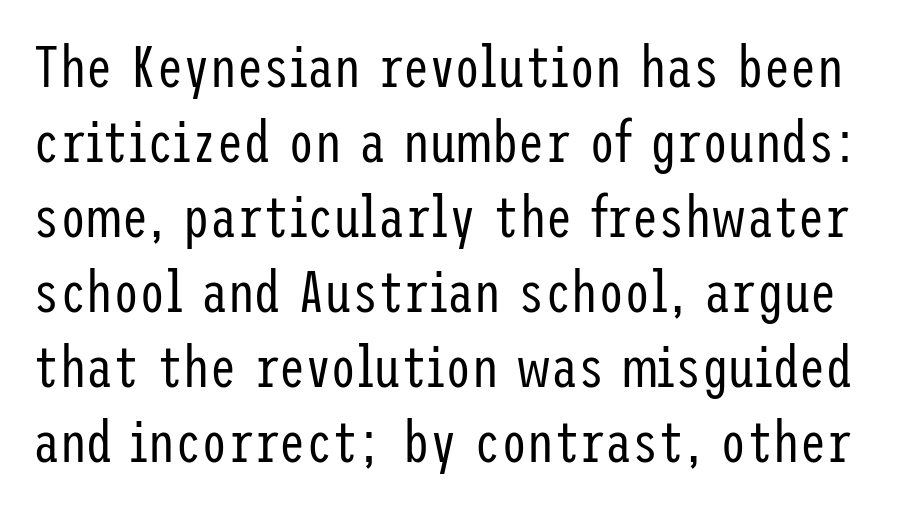
{"serif": "no", "italic": "no", "bold": "no", "weight": "regular", "width": "condensed", "stroke_contrast": "low", "x_height": "medium", "underline": "no", "line_spacing": "normal", "line_spacing_ratio": 1.27, "letter_spacing": "normal", "letter_spacing_em": 0.0, "glyph_px": 59}
